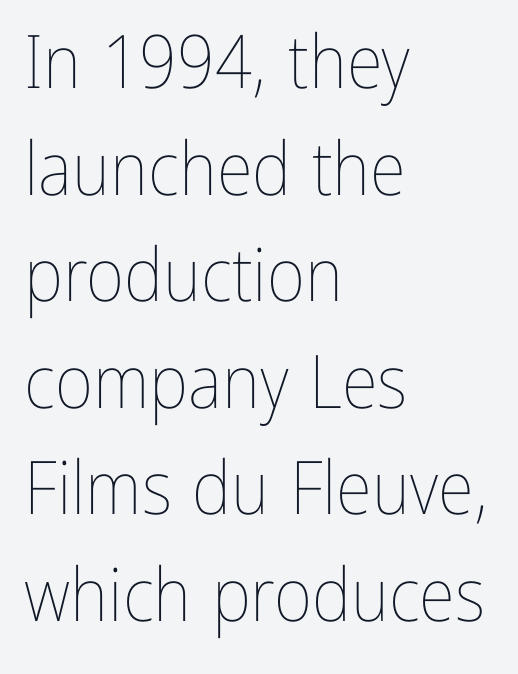
The setting favours the left margin, as ordinary paragraphs usually do. The face used here is rendered with its standard letterfit. Nobody drew a line under any word here. The leading is moderate, giving the passage an even texture. Does the lettering tilt? It doesn't — this is upright.
